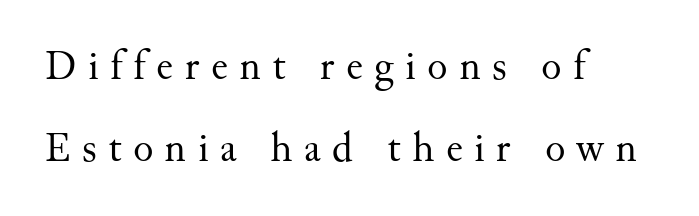
Q: Is the text bold? A: No.
Q: Is the text italic (slanted)? A: No, it is upright.
Q: Is the typeface a serif or a sans-serif typeface? A: Serif.
Q: Is the text underlined? A: No.
Q: How is the paragraph aligned? A: Left-aligned.
Q: Is the spacing between letters normal or unusually wide? A: Unusually wide.
Q: Is the spacing between lines tight, normal or loose? A: Loose.
Q: Width (condensed, normal, or wide)? A: Normal.
Q: Stroke contrast? A: Medium.
Q: x-height? A: Small.
Q: Monospaced? A: No.
